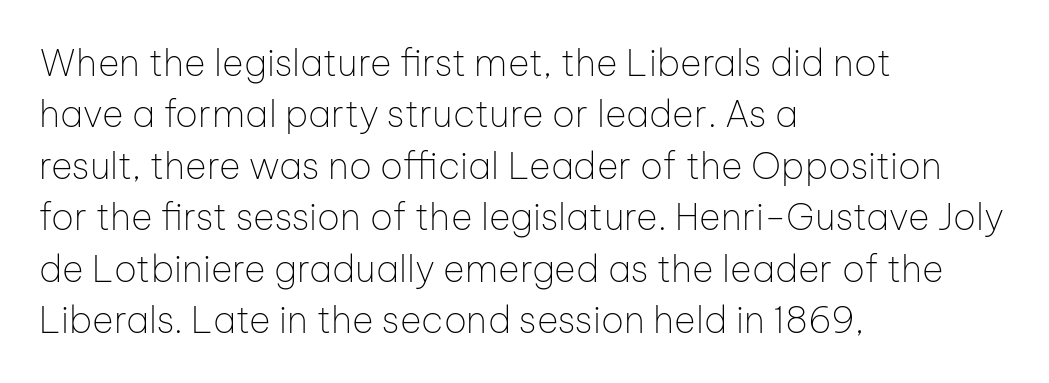
The image shows 37 px thin sans-serif type, upright; set left-aligned, normal line spacing (1.39x), normal letter spacing, not underlined; low stroke contrast and a medium x-height.
